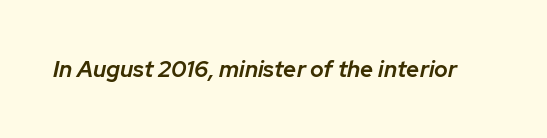
Q: Is the text bold? A: Semi-bold.
Q: Is the text italic (slanted)? A: Yes, it leans right by about 12 degrees.
Q: Is the text underlined? A: No.
Q: Is the spacing between letters normal or unusually wide? A: Normal.
